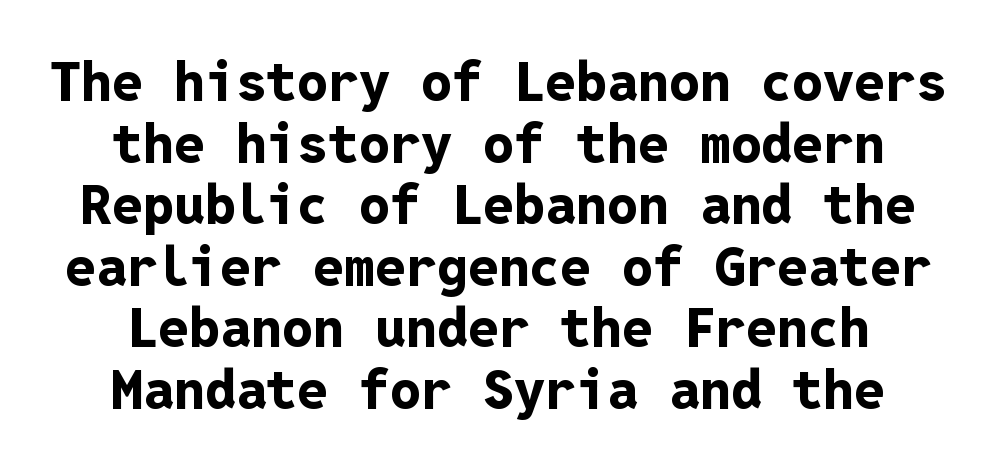
Q: Is the text bold? A: Yes.
Q: Is the text italic (slanted)? A: No, it is upright.
Q: Is the typeface a serif or a sans-serif typeface? A: Sans-serif.
Q: Is the text underlined? A: No.
Q: Is the spacing between letters normal or unusually wide? A: Normal.
Q: Is the spacing between lines tight, normal or loose? A: Tight.
Q: Width (condensed, normal, or wide)? A: Normal.
Q: Stroke contrast? A: Low.
Q: x-height? A: Medium.
Q: Monospaced? A: Yes.
